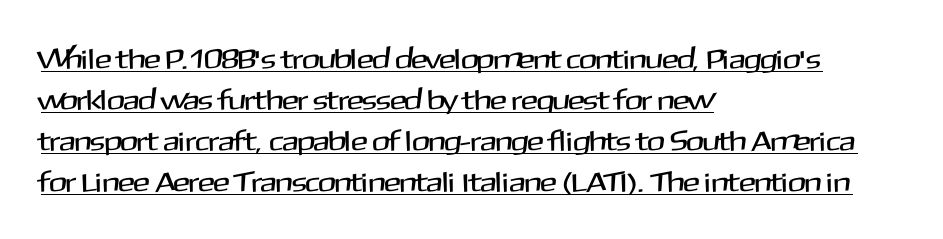
Q: Is the text italic (slanted)? A: No, it is upright.
Q: Is the typeface a serif or a sans-serif typeface? A: Sans-serif.
Q: Is the text underlined? A: Yes.
Q: How is the paragraph aligned? A: Left-aligned.
Q: Is the spacing between letters normal or unusually wide? A: Normal.
Q: Is the spacing between lines tight, normal or loose? A: Normal.
Q: Width (condensed, normal, or wide)? A: Normal.
Q: Stroke contrast? A: Medium.
Q: x-height? A: Medium.
Q: Monospaced? A: No.
